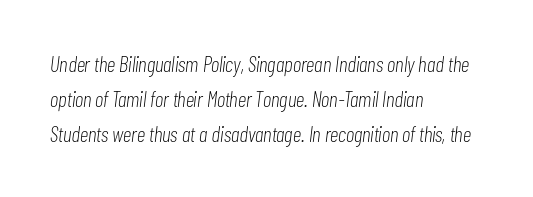
The image shows 22 px text type, italic (leaning right); set left-aligned, normal line spacing (1.59x), normal letter spacing, not underlined.
